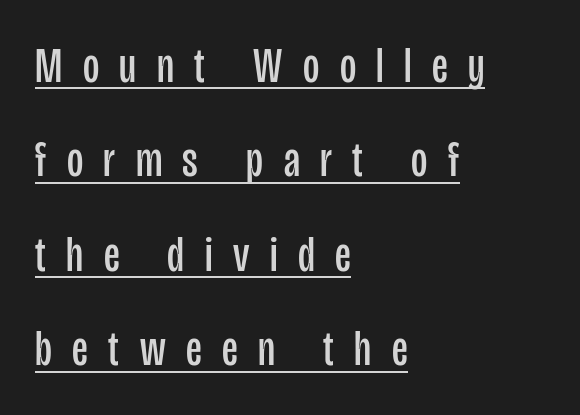
The image shows 50 px regular-weight, condensed sans-serif type, upright; set left-aligned, line spacing 1.89x, unusually wide letter spacing (+0.41 em), underlined; low stroke contrast and a large x-height.
